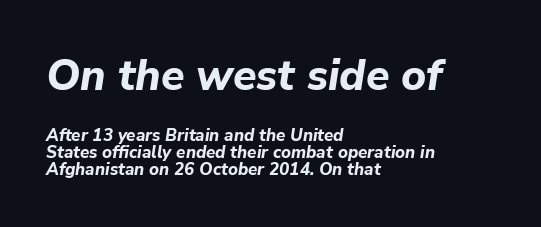
The image shows 43 px bold type, italic (leaning right); set left-aligned, tight line spacing (0.99x), normal letter spacing, not underlined; the first (top) block is 2.53x larger; low stroke contrast and a medium x-height.
